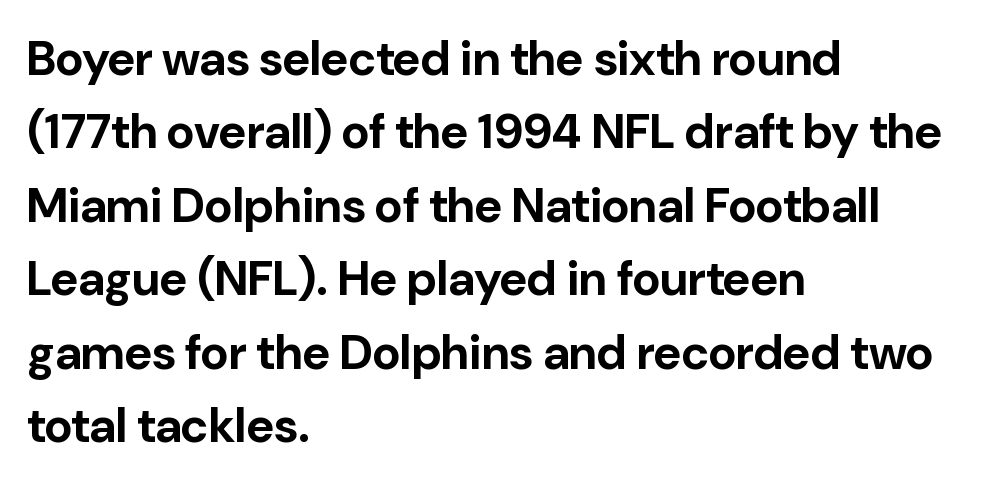
{"serif": "no", "italic": "no", "bold": "yes", "weight": "bold", "width": "normal", "stroke_contrast": "low", "x_height": "medium", "monospaced": "no", "underline": "no", "align": "left", "line_spacing": "normal", "line_spacing_ratio": 1.53, "letter_spacing": "normal", "letter_spacing_em": 0.0, "glyph_px": 48}
